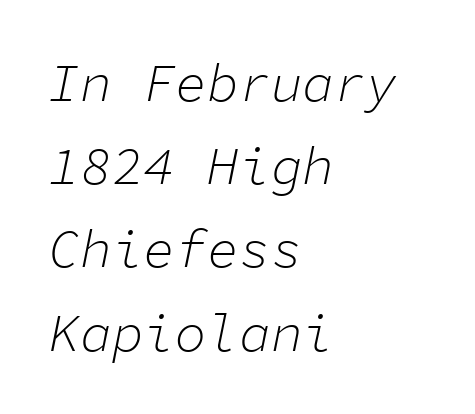
Q: Is the text bold? A: No.
Q: Is the text italic (slanted)? A: Yes, it leans right by about 11 degrees.
Q: Is the text underlined? A: No.
Q: How is the paragraph aligned? A: Left-aligned.
Q: Is the spacing between letters normal or unusually wide? A: Normal.
Q: Is the spacing between lines tight, normal or loose? A: Normal.
Q: Width (condensed, normal, or wide)? A: Normal.
Q: Stroke contrast? A: Low.
Q: x-height? A: Medium.
Q: Monospaced? A: Yes.
